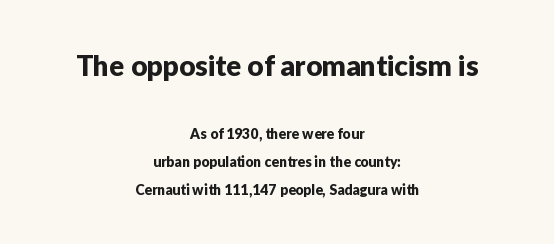
Q: Is the text italic (slanted)? A: No, it is upright.
Q: Is the typeface a serif or a sans-serif typeface? A: Sans-serif.
Q: Is the text underlined? A: No.
Q: How is the paragraph aligned? A: Centered.
Q: Is the spacing between letters normal or unusually wide? A: Normal.
Q: Is the spacing between lines tight, normal or loose? A: Loose.
Q: Which block of text is set in a larger size, the first (top) or the second (bottom)? A: The first (top) one.
Q: Width (condensed, normal, or wide)? A: Normal.
Q: Stroke contrast? A: Low.
Q: x-height? A: Medium.
Q: Monospaced? A: No.
